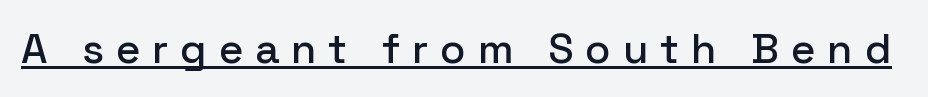
{"serif": "no", "italic": "no", "width": "normal", "stroke_contrast": "low", "x_height": "medium", "monospaced": "no", "underline": "yes", "letter_spacing": "wide", "letter_spacing_em": 0.28, "glyph_px": 42}
